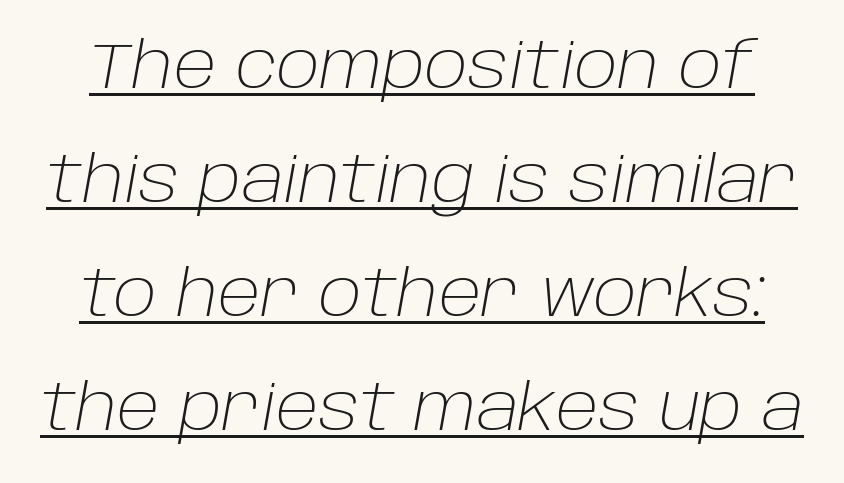
Q: Is the text bold? A: No.
Q: Is the text italic (slanted)? A: Yes, it leans right by about 10 degrees.
Q: Is the text underlined? A: Yes.
Q: Is the spacing between letters normal or unusually wide? A: Normal.
Q: Width (condensed, normal, or wide)? A: Normal.
Q: Stroke contrast? A: Low.
Q: x-height? A: Large.
Q: Monospaced? A: No.
